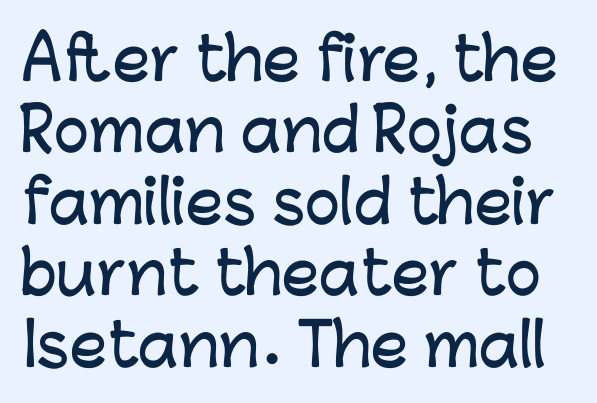
{"serif": "no", "italic": "no", "width": "normal", "stroke_contrast": "low", "x_height": "medium", "monospaced": "no", "underline": "no", "line_spacing_ratio": 1.21, "letter_spacing": "normal", "letter_spacing_em": 0.0, "glyph_px": 59}
